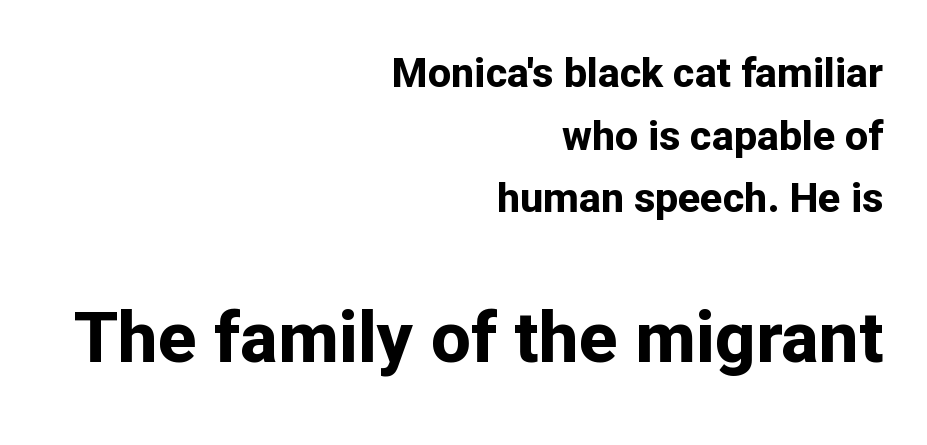
Italic? Not at all — the glyphs are vertical. Short and long lines alike share a common ending point at right. The lower block of text is set noticeably larger than the block above it. Each letter keeps its own natural width here, so spacing adapts to shape. Nobody drew a line under any word here.
